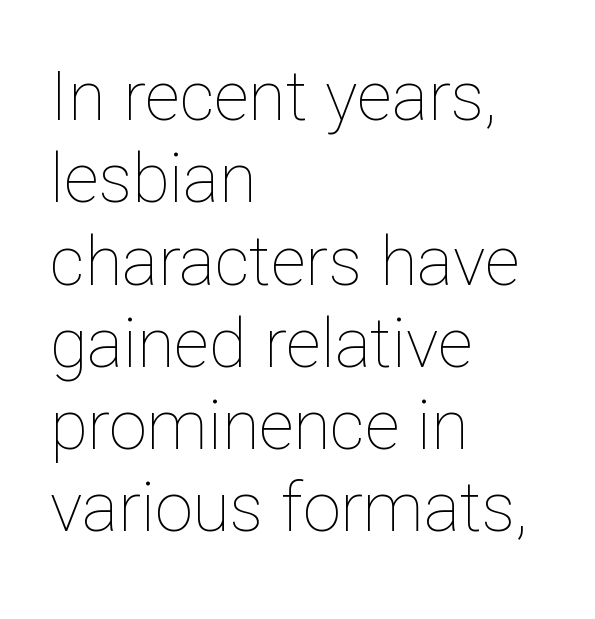
Q: Is the text bold? A: No.
Q: Is the text italic (slanted)? A: No, it is upright.
Q: Is the text underlined? A: No.
Q: How is the paragraph aligned? A: Left-aligned.
Q: Is the spacing between letters normal or unusually wide? A: Normal.
Q: Width (condensed, normal, or wide)? A: Normal.
Q: Stroke contrast? A: Low.
Q: x-height? A: Medium.
Q: Monospaced? A: No.
